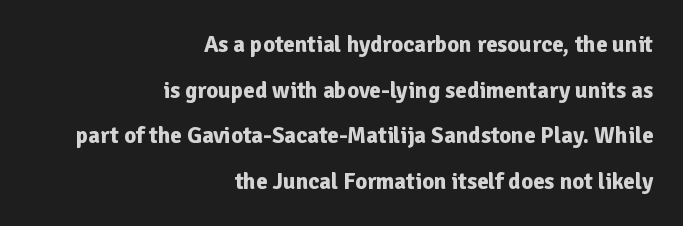
{"italic": "no", "bold": "yes", "underline": "no", "align": "right", "line_spacing": "loose", "line_spacing_ratio": 1.98, "letter_spacing": "normal", "letter_spacing_em": 0.0, "glyph_px": 23}
